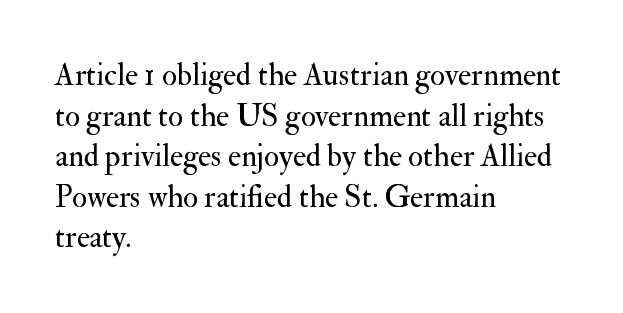
Interline gaps are of average width in this sample. Old-style or modern, the face here clearly has serifs. Italic: no, the glyphs are upright roman. Underlining? Definitely not there.
